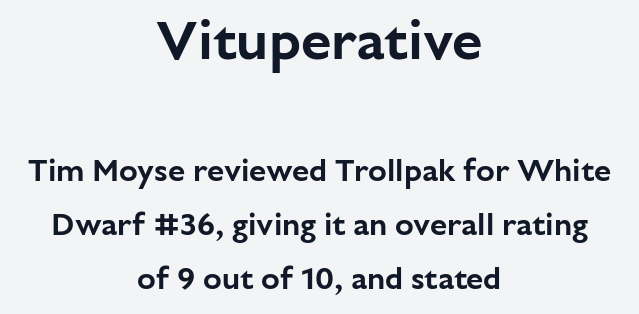
The image shows 55 px sans-serif type, upright; set centered, line spacing 1.74x, normal letter spacing, not underlined; the first (top) block is 1.77x larger; low stroke contrast and a medium x-height.
